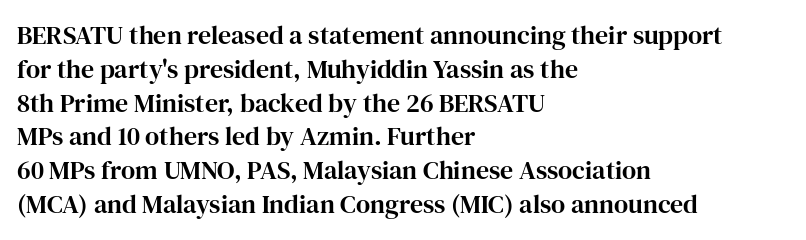
The ragged edge is on the right, which tells us the setting is flush left. How would I describe the line gaps? Plain and ordinary. This is the regular roman posture of the typeface. Only glyphs here, with clear space below each row.
